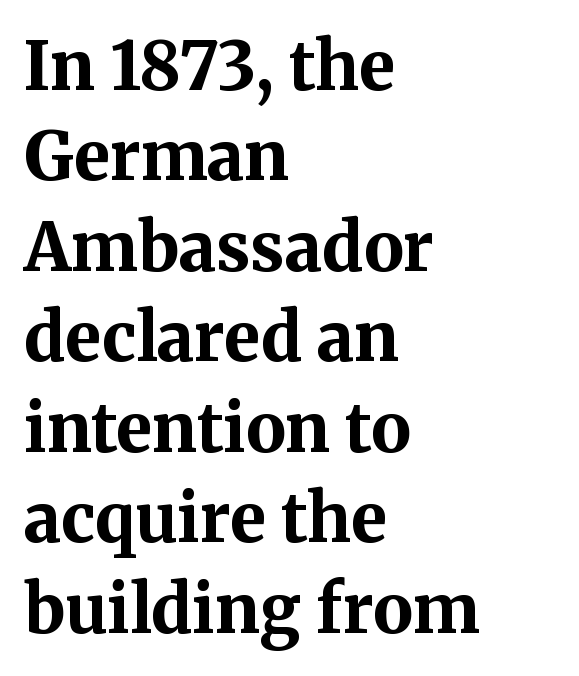
The image shows 67 px bold serif type, upright; set left-aligned, normal line spacing (1.35x), normal letter spacing, not underlined; medium stroke contrast and a medium x-height.
